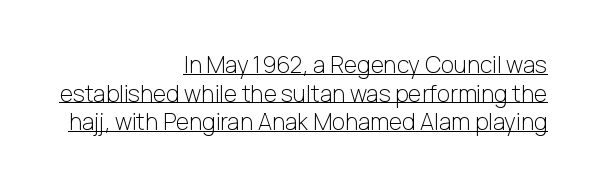
Q: Is the text bold? A: No.
Q: Is the text italic (slanted)? A: No, it is upright.
Q: Is the text underlined? A: Yes.
Q: How is the paragraph aligned? A: Right-aligned.
Q: Is the spacing between letters normal or unusually wide? A: Normal.
